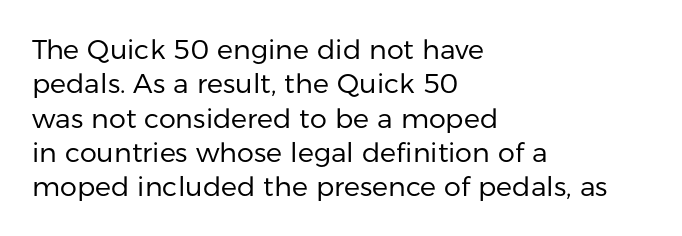
{"italic": "no", "bold": "no", "underline": "no", "align": "left", "line_spacing": "normal", "line_spacing_ratio": 1.27, "letter_spacing": "normal", "letter_spacing_em": 0.0, "glyph_px": 27}
